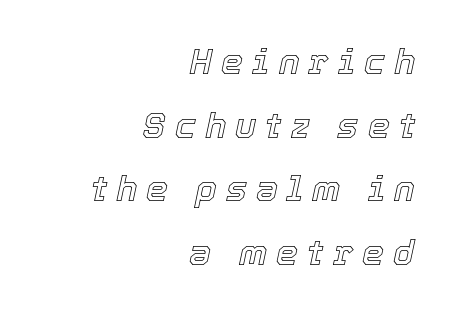
Q: Is the text italic (slanted)? A: Yes, it leans right by about 12 degrees.
Q: Is the text underlined? A: No.
Q: How is the paragraph aligned? A: Right-aligned.
Q: Is the spacing between letters normal or unusually wide? A: Unusually wide.
Q: Width (condensed, normal, or wide)? A: Normal.
Q: x-height? A: Medium.
Q: Monospaced? A: No.
